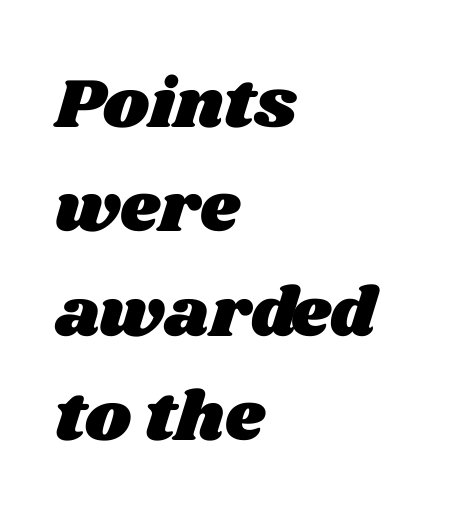
The image shows 70 px wide type; set left-aligned, normal line spacing (1.49x), normal letter spacing, not underlined; medium stroke contrast and a large x-height.
